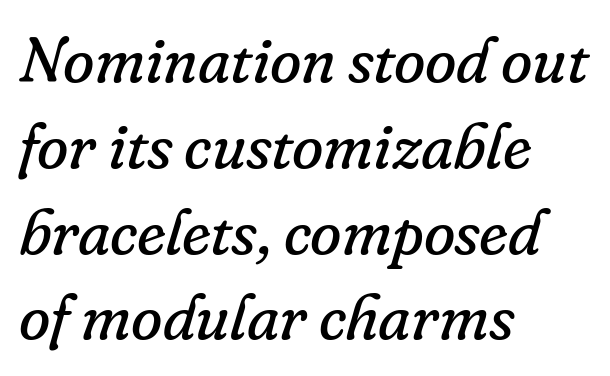
{"serif": "yes", "italic": "yes", "lean": "right", "slant_degrees": 16, "bold": "no", "weight": "regular", "width": "normal", "stroke_contrast": "low", "x_height": "small", "monospaced": "no", "underline": "no", "align": "left", "line_spacing": "normal", "line_spacing_ratio": 1.34, "letter_spacing": "normal", "letter_spacing_em": 0.0, "glyph_px": 64}
